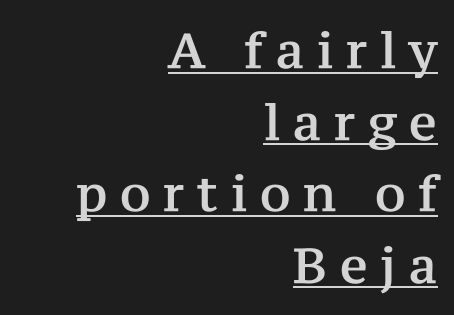
The image shows 49 px serif type, upright; set right-aligned, normal line spacing (1.46x), unusually wide letter spacing (+0.26 em), underlined; medium stroke contrast and a medium x-height.
